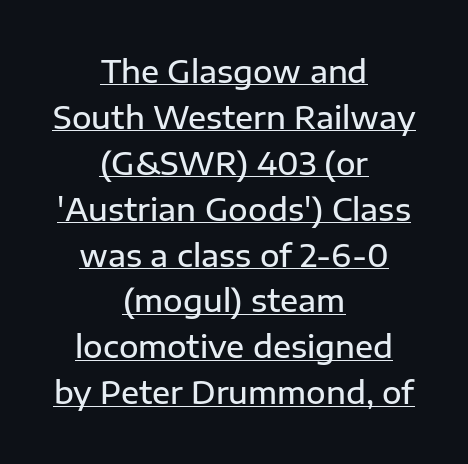
{"serif": "no", "italic": "no", "bold": "semi", "weight": "semibold", "width": "normal", "stroke_contrast": "low", "x_height": "medium", "monospaced": "no", "underline": "yes", "align": "center", "line_spacing": "normal", "line_spacing_ratio": 1.53, "letter_spacing": "normal", "letter_spacing_em": 0.0, "glyph_px": 30}
